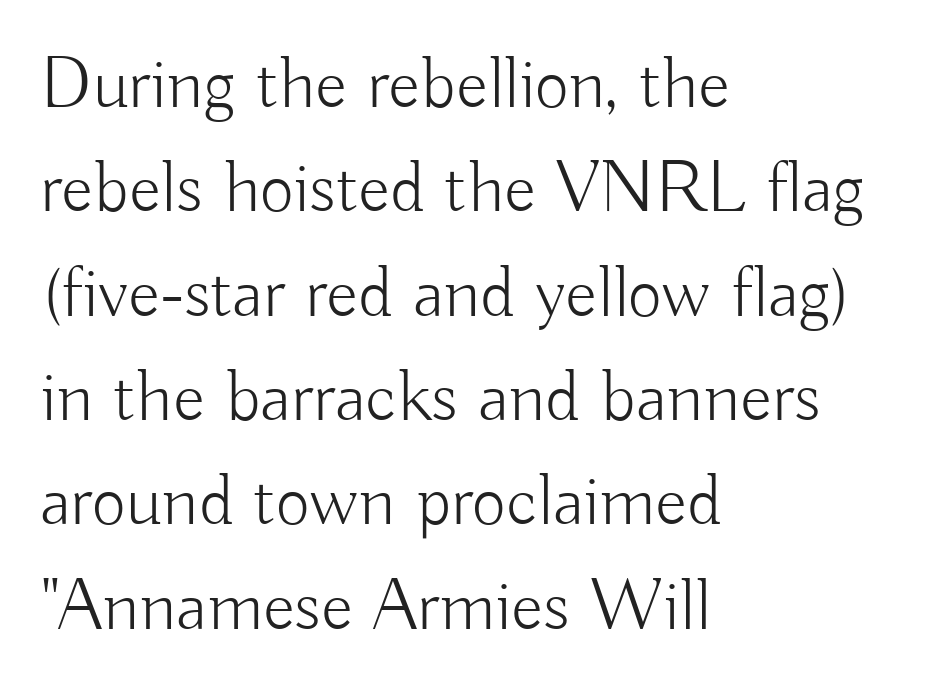
{"serif": "no", "italic": "no", "bold": "no", "weight": "light", "width": "normal", "stroke_contrast": "low", "x_height": "small", "monospaced": "no", "underline": "no", "align": "left", "line_spacing": "normal", "line_spacing_ratio": 1.41, "letter_spacing": "normal", "letter_spacing_em": 0.0, "glyph_px": 74}
